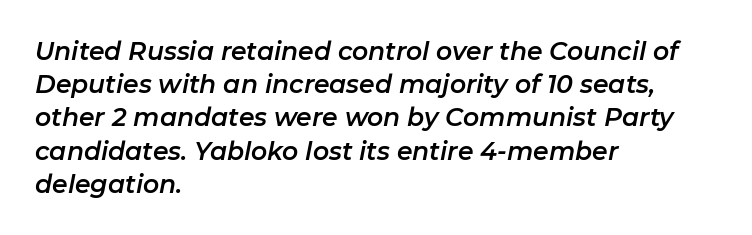
The image shows 25 px text type, italic (leaning right); set left-aligned, normal line spacing (1.33x), normal letter spacing, not underlined.
